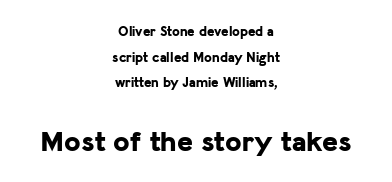
These lines are rendered in a variable-pitch font. The glyphs are unaccompanied by any horizontal stroke below them. No feet cap the strokes, marking this as sans-serif type. The face used here appears at its bigger size in the lower chunk. Thick stems and heavy bowls — unmistakably bold. Which margin do the lines hug? Neither — every line sits in the middle.
